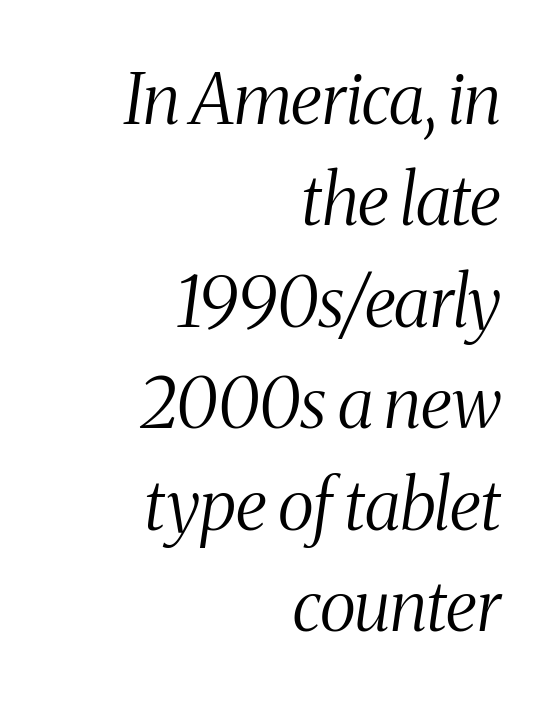
The image shows 70 px light, condensed serif type, italic (leaning right); set right-aligned, normal line spacing (1.45x), normal letter spacing, not underlined; medium stroke contrast and a medium x-height.
